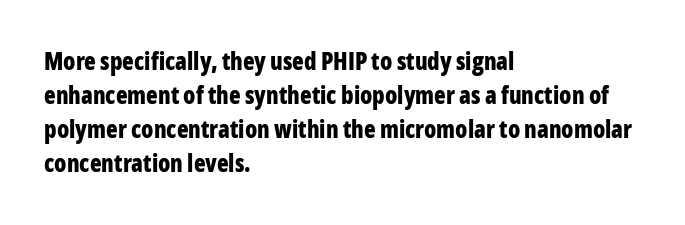
Q: Is the text bold? A: Yes.
Q: Is the text italic (slanted)? A: No, it is upright.
Q: Is the text underlined? A: No.
Q: How is the paragraph aligned? A: Left-aligned.
Q: Is the spacing between letters normal or unusually wide? A: Normal.
Q: Is the spacing between lines tight, normal or loose? A: Normal.
